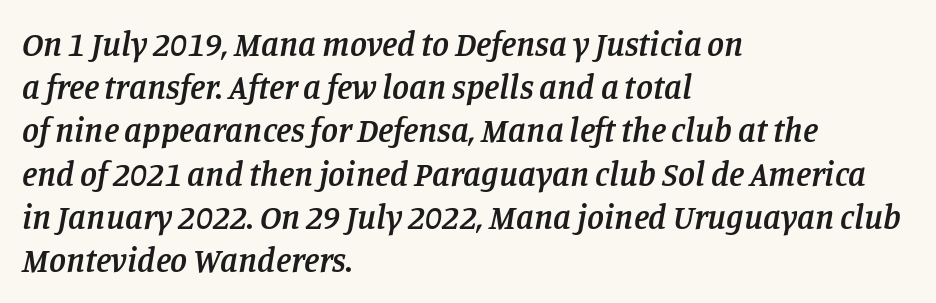
These lines are rendered in a variable-pitch font. These lines are composed in type with serifs. This rendering features lettering with no underline. The font's italic variant was chosen for this text. This block has exactly the height ordinary leading produces.
